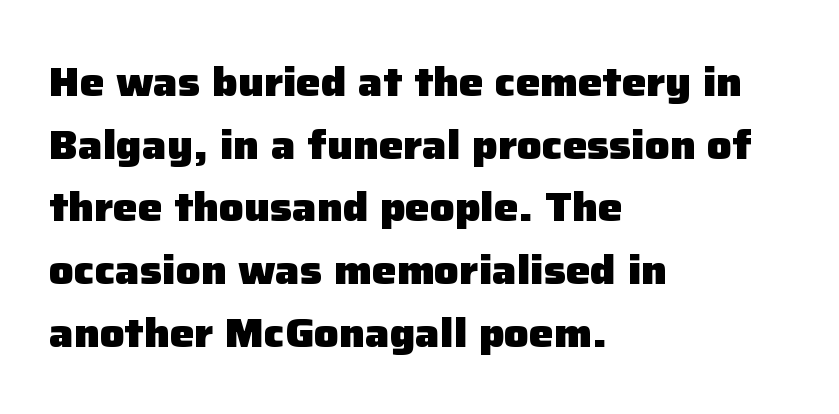
The image shows 41 px heavy sans-serif type, upright; set left-aligned, normal line spacing (1.53x), normal letter spacing, not underlined; low stroke contrast and a medium x-height.
